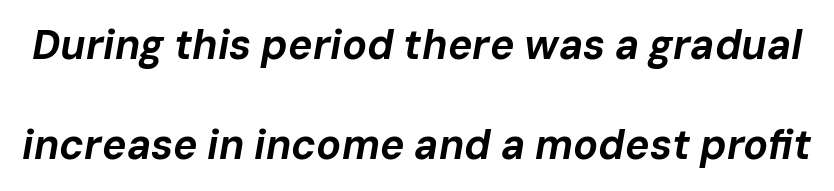
{"italic": "yes", "lean": "right", "slant_degrees": 10, "bold": "yes", "weight": "bold", "width": "normal", "stroke_contrast": "low", "x_height": "medium", "monospaced": "no", "underline": "no", "line_spacing": "loose", "line_spacing_ratio": 2.44, "letter_spacing": "normal", "letter_spacing_em": 0.0, "glyph_px": 41}
